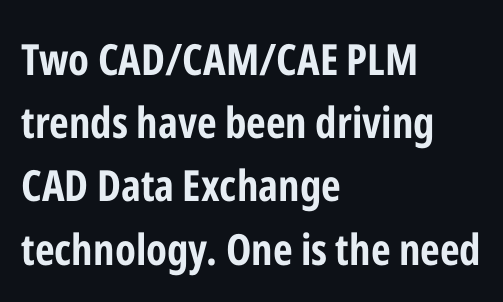
The image shows 43 px bold, condensed sans-serif type, upright; set left-aligned, normal line spacing (1.47x), normal letter spacing, not underlined; low stroke contrast and a medium x-height.
